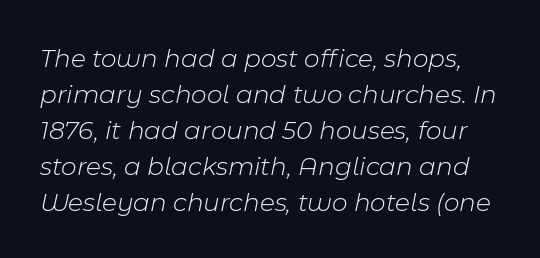
The image shows 27 px text type, italic (leaning right); set normal line spacing (1.33x), normal letter spacing, not underlined.
